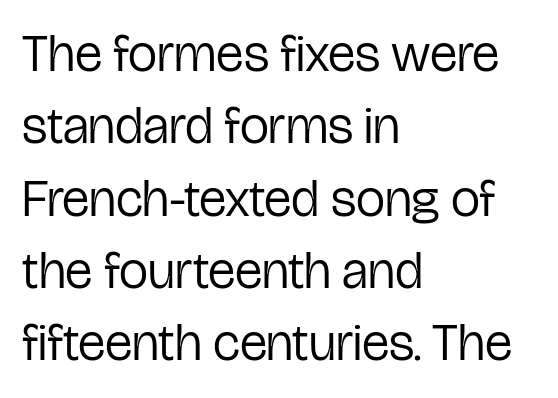
{"serif": "no", "italic": "no", "bold": "no", "weight": "regular", "width": "condensed", "stroke_contrast": "low", "x_height": "medium", "monospaced": "no", "underline": "no", "align": "left", "line_spacing": "normal", "line_spacing_ratio": 1.39, "letter_spacing": "normal", "letter_spacing_em": 0.0, "glyph_px": 52}
